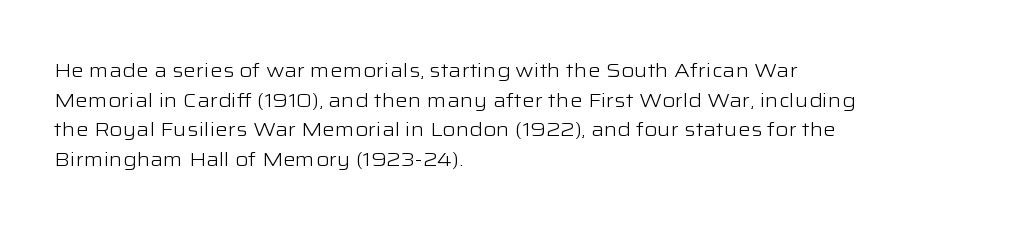
Q: Is the text bold? A: No.
Q: Is the text italic (slanted)? A: No, it is upright.
Q: Is the text underlined? A: No.
Q: How is the paragraph aligned? A: Left-aligned.
Q: Is the spacing between letters normal or unusually wide? A: Normal.
Q: Is the spacing between lines tight, normal or loose? A: Normal.
